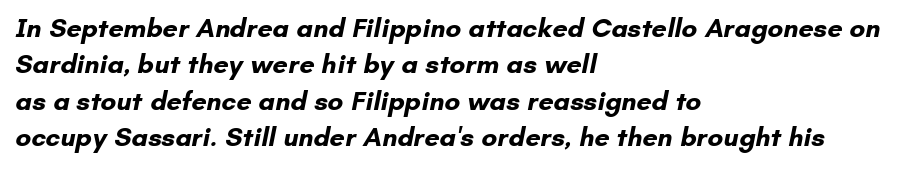
{"bold": "yes", "underline": "no", "align": "left", "line_spacing": "normal", "line_spacing_ratio": 1.35, "letter_spacing": "normal", "letter_spacing_em": 0.0, "glyph_px": 27}
